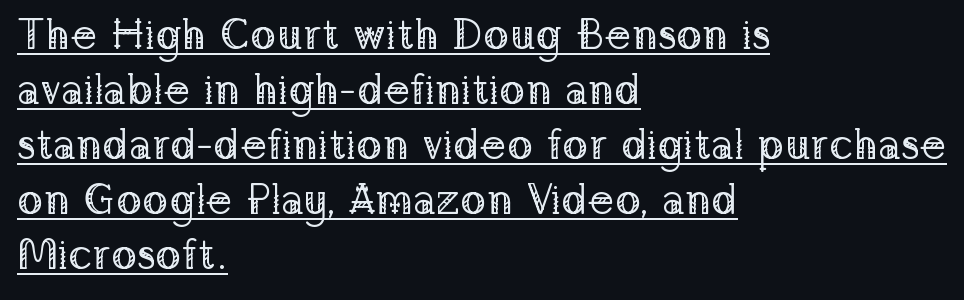
{"serif": "yes", "italic": "no", "bold": "no", "weight": "regular", "width": "normal", "stroke_contrast": "low", "x_height": "medium", "monospaced": "no", "underline": "yes", "align": "left", "line_spacing": "normal", "line_spacing_ratio": 1.28, "letter_spacing": "normal", "letter_spacing_em": 0.0, "glyph_px": 43}
